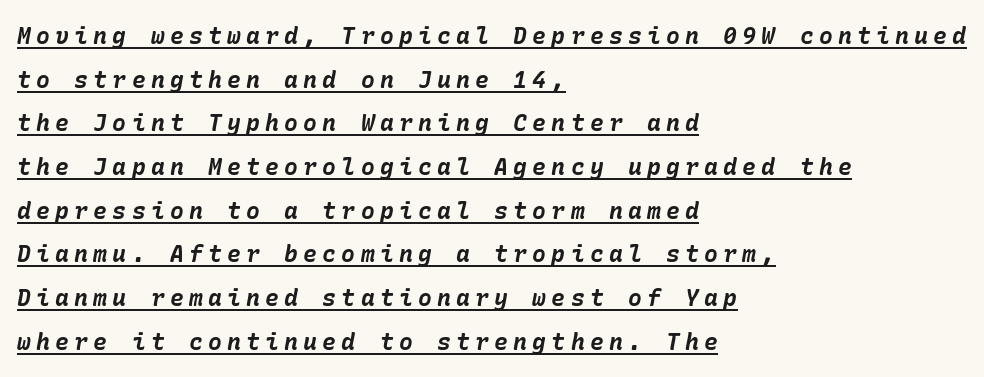
{"italic": "yes", "lean": "right", "slant_degrees": 10, "bold": "yes", "underline": "yes", "align": "left", "line_spacing": "loose", "line_spacing_ratio": 1.9, "letter_spacing": "wide", "letter_spacing_em": 0.23, "glyph_px": 23}
